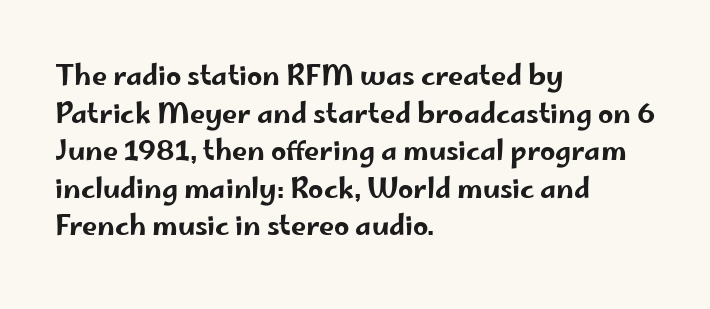
The image shows 27 px text type, upright; set left-aligned, normal line spacing (1.39x), normal letter spacing, not underlined.
